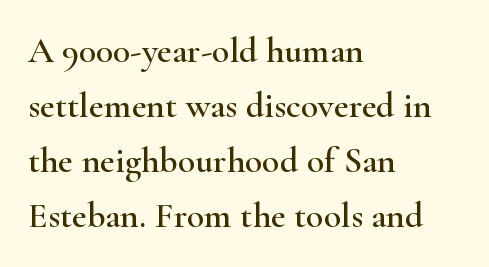
The image shows 36 px wide serif type, upright; set left-aligned, normal line spacing (1.53x), normal letter spacing, not underlined; high stroke contrast and a small x-height.
